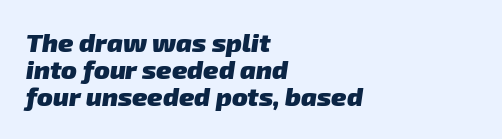
{"bold": "yes", "underline": "no", "align": "left", "line_spacing": "tight", "line_spacing_ratio": 1.04, "letter_spacing": "normal", "letter_spacing_em": 0.0, "glyph_px": 26}
